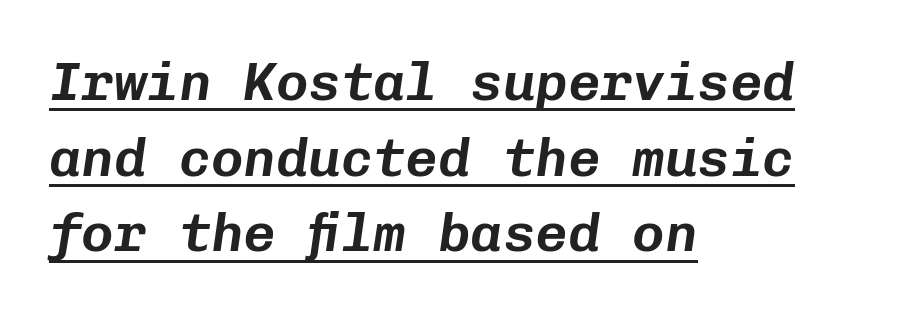
The paragraph shown leans on its left margin. Monospaced: the letters line up in strict vertical columns. Inter-character spacing is left at the font's built-in metrics. Is there an underline? Yes — a line sits under the letters. Regular leading. Emphasis-style slanted type is in use.
